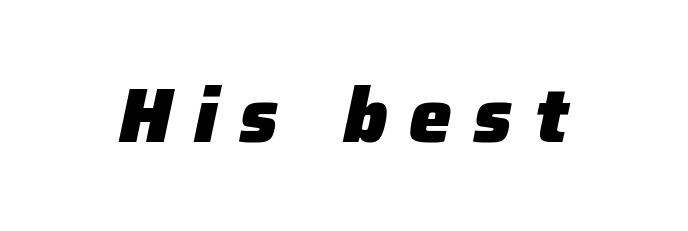
Q: Is the text bold? A: Yes.
Q: Is the text italic (slanted)? A: Yes, it leans right by about 12 degrees.
Q: Is the text underlined? A: No.
Q: Is the spacing between letters normal or unusually wide? A: Unusually wide.
Q: Width (condensed, normal, or wide)? A: Normal.
Q: Stroke contrast? A: Low.
Q: x-height? A: Medium.
Q: Monospaced? A: No.
